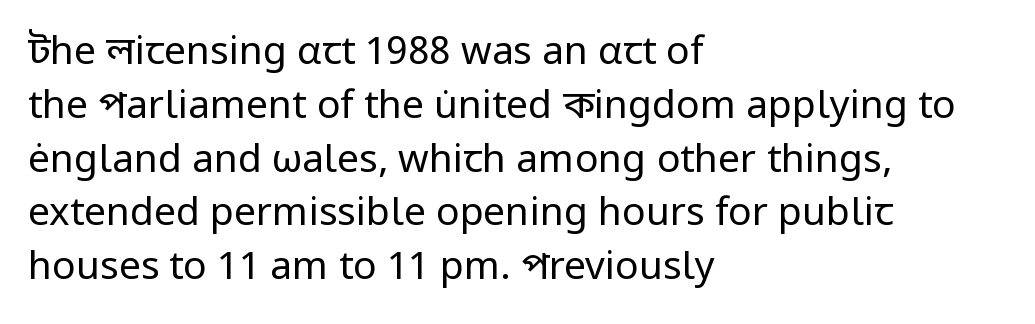
Baseline-to-baseline distance is the conventional proportion of letter height. Every row of glyphs begins at an identical x-position on the left. Nothing sits at the stroke ends, so this counts as sans-serif. The space directly below the letters is spotless. In terms of letterspacing, this is plain default setting.
